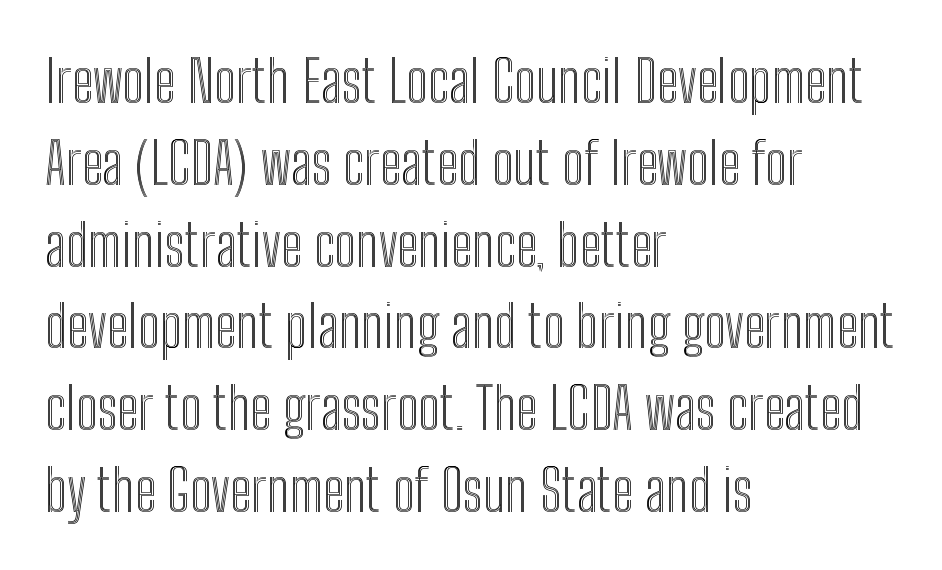
Q: Is the text italic (slanted)? A: No, it is upright.
Q: Is the text underlined? A: No.
Q: How is the paragraph aligned? A: Left-aligned.
Q: Is the spacing between letters normal or unusually wide? A: Normal.
Q: Is the spacing between lines tight, normal or loose? A: Normal.
Q: Width (condensed, normal, or wide)? A: Condensed.
Q: x-height? A: Medium.
Q: Monospaced? A: No.
